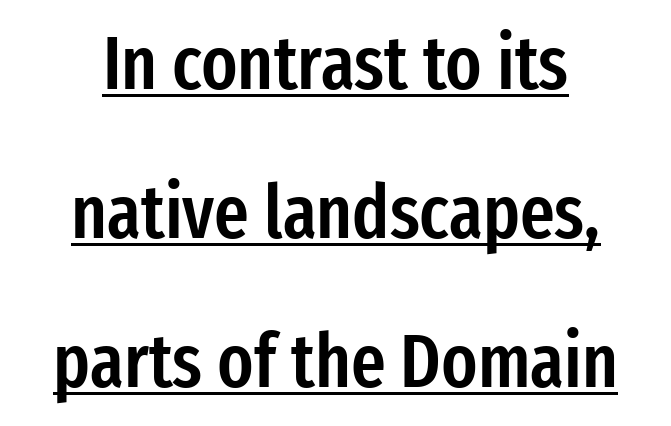
No feet cap the strokes, marking this as sans-serif type. In designer terms, the underline attribute is active on this setting. The passage shown stacks its lines with a broad gap. Is this a fixed-width face? No — the glyphs have proportional, varying widths.
